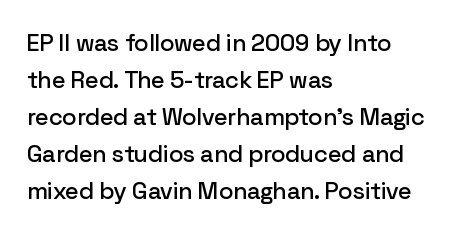
The image shows 24 px text type, upright; set left-aligned, normal line spacing (1.54x), normal letter spacing, not underlined.
